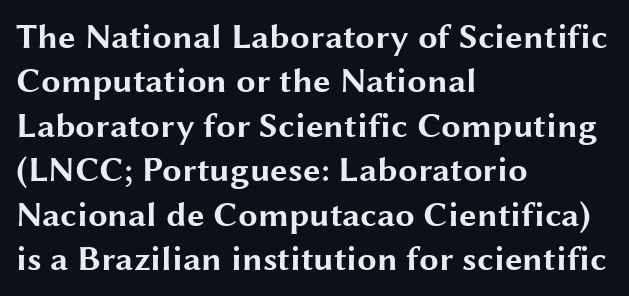
{"serif": "no", "italic": "no", "bold": "yes", "weight": "bold", "width": "wide", "stroke_contrast": "medium", "x_height": "medium", "monospaced": "no", "underline": "no", "align": "left", "line_spacing": "normal", "line_spacing_ratio": 1.27, "letter_spacing": "normal", "letter_spacing_em": 0.0, "glyph_px": 35}
